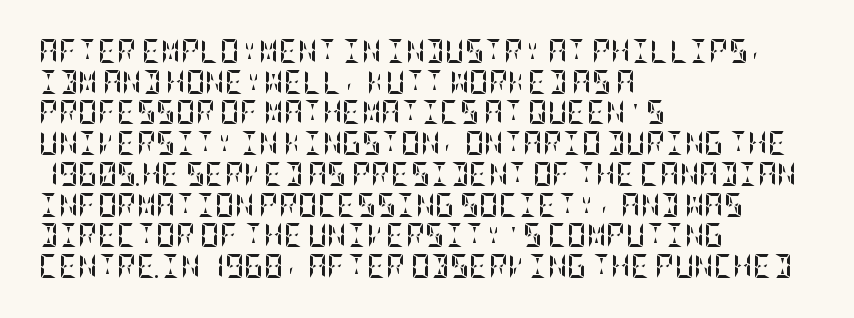
{"italic": "no", "bold": "yes", "underline": "no", "align": "left", "line_spacing": "normal", "line_spacing_ratio": 1.28, "letter_spacing": "normal", "letter_spacing_em": 0.0, "glyph_px": 24}
